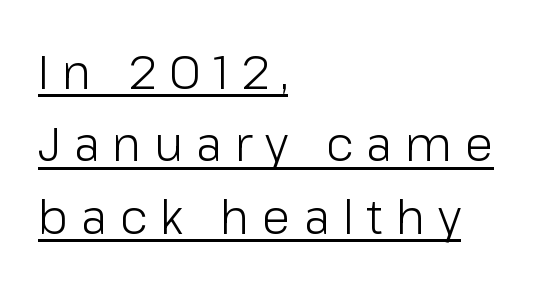
Compared with typical paragraphs, the rows here are spaced about the same. Posture: upright roman. Typeset ragged right — the left edge is the straight one. This is not heavy type; no bold has been used.
